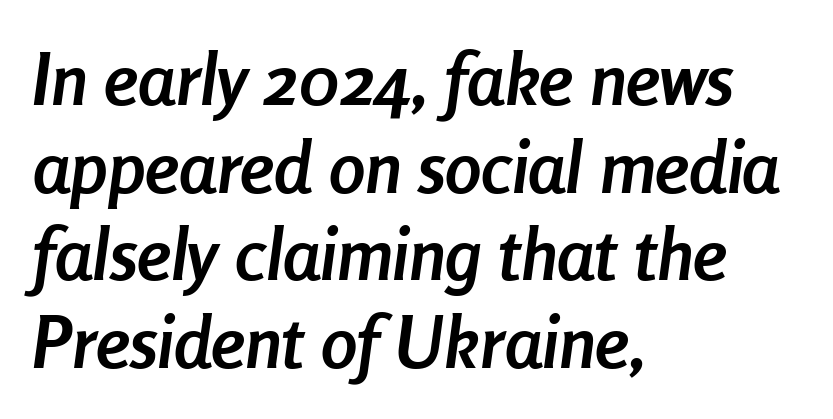
{"italic": "yes", "lean": "right", "slant_degrees": 8, "bold": "yes", "weight": "semibold", "width": "condensed", "stroke_contrast": "low", "x_height": "medium", "monospaced": "no", "underline": "no", "align": "left", "line_spacing_ratio": 1.2, "letter_spacing": "normal", "letter_spacing_em": 0.0, "glyph_px": 73}
